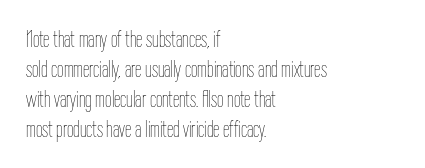
Q: Is the text bold? A: No.
Q: Is the text italic (slanted)? A: No, it is upright.
Q: Is the text underlined? A: No.
Q: How is the paragraph aligned? A: Left-aligned.
Q: Is the spacing between letters normal or unusually wide? A: Normal.
Q: Is the spacing between lines tight, normal or loose? A: Normal.
